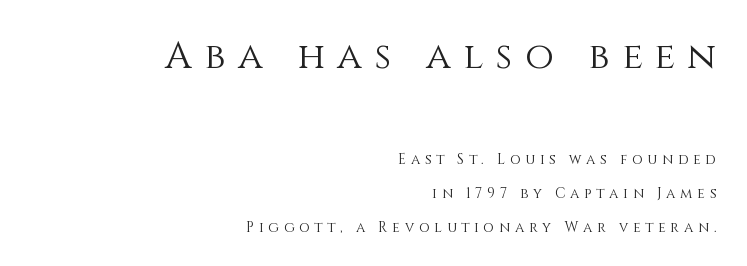
The image shows 37 px light type, upright; set right-aligned, loose line spacing (2.42x), unusually wide letter spacing (+0.34 em), not underlined; the first (top) block is 2.64x larger; medium stroke contrast and a large x-height.
